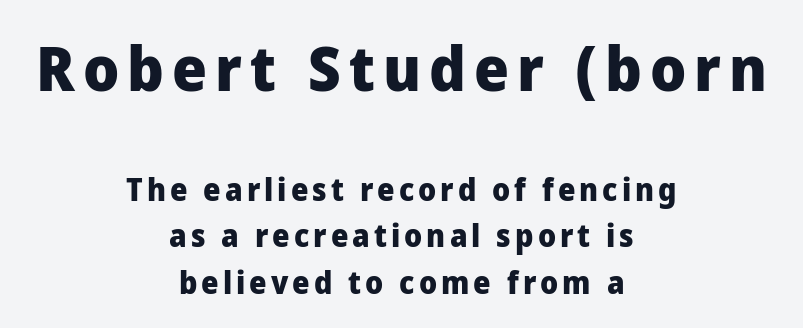
Is this a sans? Yes — the strokes have no serifs. Vertical strokes here are truly vertical. Interline gaps are of average width in this sample. You could not count columns in this text — the font is proportionally spaced. No word sits above an underline.
